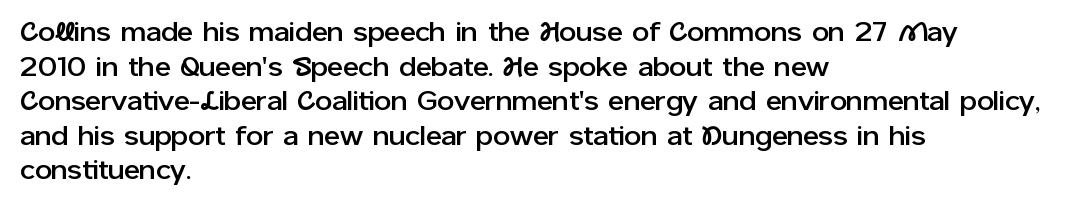
Q: Is the text italic (slanted)? A: No, it is upright.
Q: Is the text underlined? A: No.
Q: How is the paragraph aligned? A: Left-aligned.
Q: Is the spacing between letters normal or unusually wide? A: Normal.
Q: Is the spacing between lines tight, normal or loose? A: Normal.
